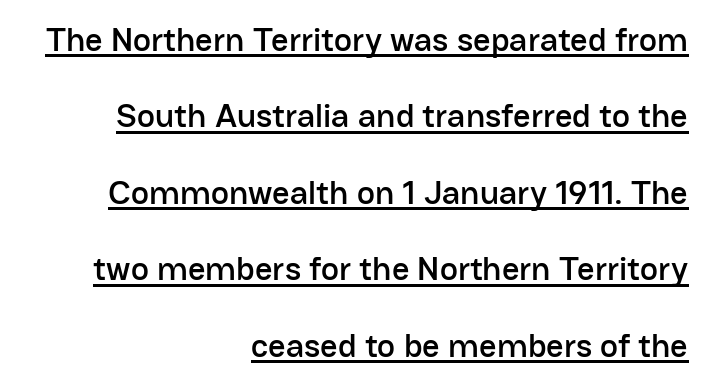
The image shows 34 px sans-serif type, upright; set right-aligned, loose line spacing (2.25x), normal letter spacing, underlined; low stroke contrast and a medium x-height.
